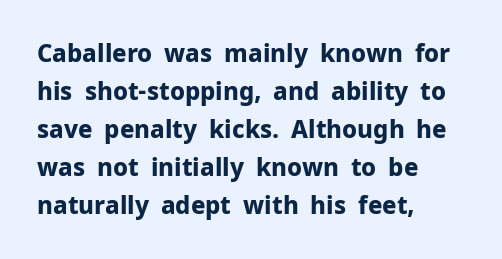
The space between consecutive lines is moderate. Alignment: flush left. The passage shown is not underscored anywhere. The type is set solid horizontally, with unmodified tracking. The characters look thick and weighty, a clear bold. Unlike italic type, these characters show no tilt at all.
